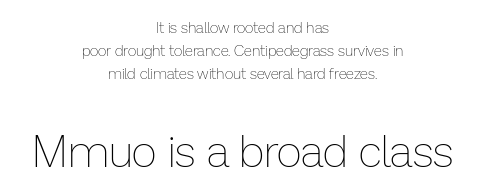
Block two is the big one; block one sits smaller above it. No italicization has been applied; the sample stays upright. Caption: standard tracking, unaltered. The strokes carry an ordinary text weight at most. This sample is center-justified, so both line endings float freely. Interline gaps are of average width in this sample.
